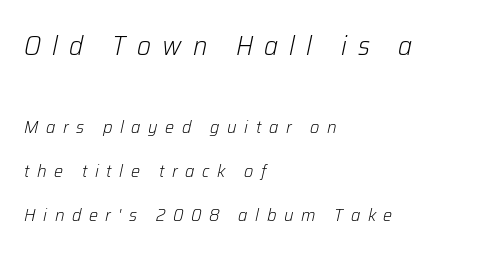
The image shows 27 px text type, italic (leaning right); set left-aligned, loose line spacing (2.45x), unusually wide letter spacing (+0.42 em), not underlined; the first (top) block is 1.5x larger.
